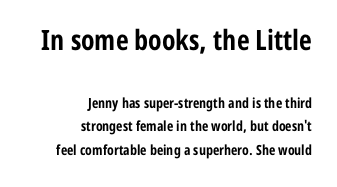
The image shows 28 px bold, condensed sans-serif type, upright; set right-aligned, normal line spacing (1.69x), normal letter spacing, not underlined; the first (top) block is 2.0x larger; low stroke contrast and a medium x-height.
